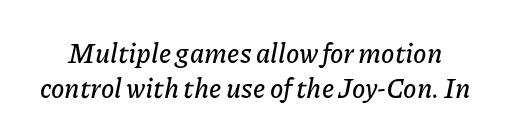
{"italic": "yes", "lean": "right", "slant_degrees": 11, "underline": "no", "line_spacing": "normal", "line_spacing_ratio": 1.28, "letter_spacing": "normal", "letter_spacing_em": 0.0, "glyph_px": 27}
